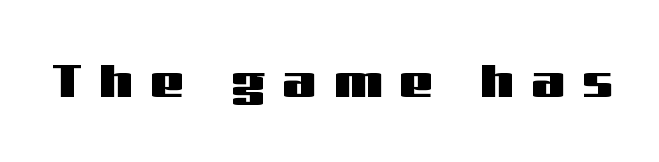
Q: Is the text italic (slanted)? A: No, it is upright.
Q: Is the typeface a serif or a sans-serif typeface? A: Sans-serif.
Q: Is the text underlined? A: No.
Q: Is the spacing between letters normal or unusually wide? A: Unusually wide.
Q: Width (condensed, normal, or wide)? A: Wide.
Q: Stroke contrast? A: Medium.
Q: x-height? A: Medium.
Q: Monospaced? A: No.
